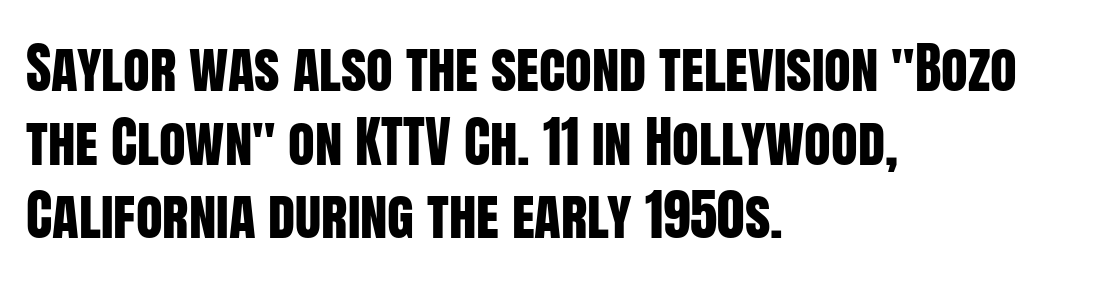
The image shows 55 px condensed sans-serif type, upright; set left-aligned, normal line spacing (1.34x), normal letter spacing, not underlined; low stroke contrast and a large x-height.
